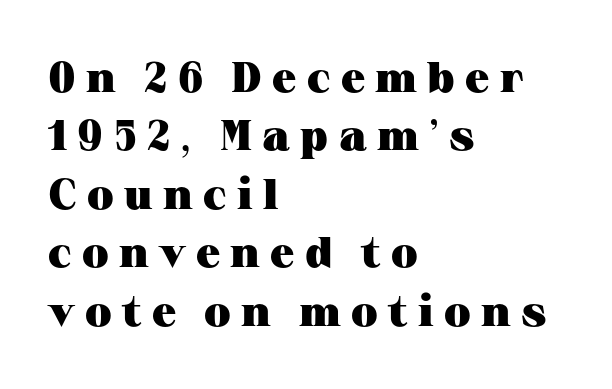
{"serif": "yes", "italic": "no", "bold": "yes", "weight": "heavy", "width": "wide", "stroke_contrast": "medium", "x_height": "medium", "monospaced": "no", "underline": "no", "align": "left", "line_spacing": "normal", "line_spacing_ratio": 1.36, "letter_spacing": "wide", "letter_spacing_em": 0.24, "glyph_px": 43}
